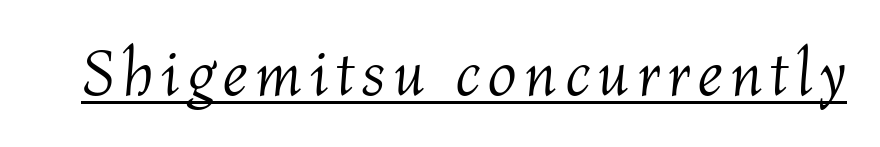
Is the stroke heavy? The answer is a plain regular-or-lighter. Decoration check: the copy is underlined. The rendering uses natural spacing where letterforms have individual widths. You can tell it's italic because the verticals aren't actually vertical.
